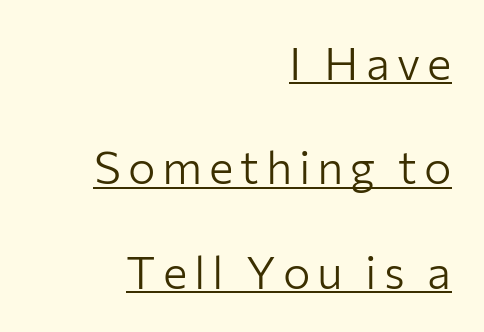
{"serif": "no", "italic": "no", "bold": "no", "weight": "light", "width": "normal", "stroke_contrast": "low", "x_height": "medium", "monospaced": "no", "underline": "yes", "align": "right", "line_spacing": "loose", "line_spacing_ratio": 2.27, "glyph_px": 46}
